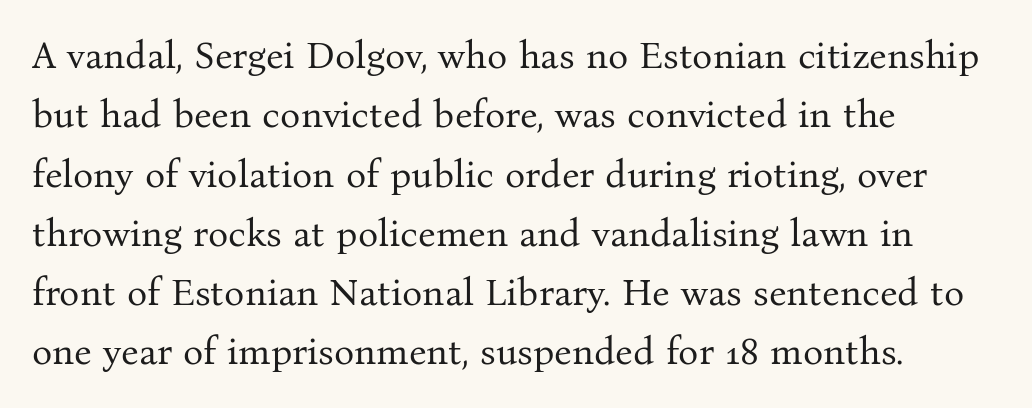
The image shows 38 px regular-weight serif type, upright; set left-aligned, normal line spacing (1.56x), normal letter spacing, not underlined; medium stroke contrast and a medium x-height.
